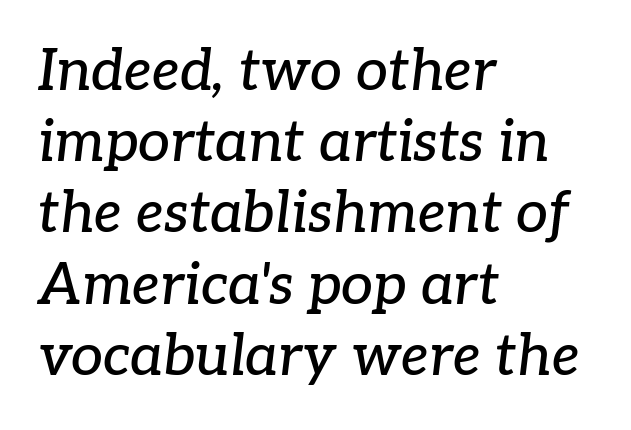
The image shows 57 px serif type, italic (leaning right); set left-aligned, normal line spacing (1.25x), normal letter spacing, not underlined; low stroke contrast and a medium x-height.
